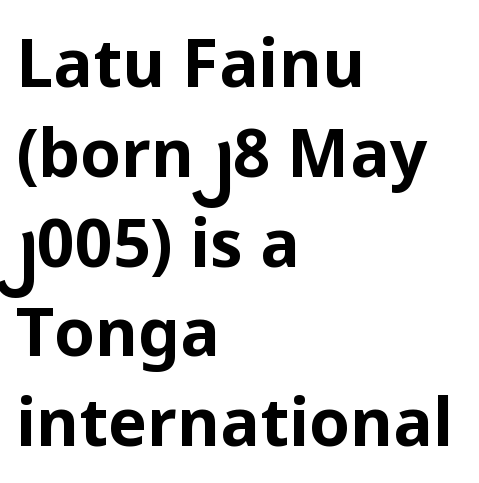
The image shows 66 px bold sans-serif type, upright; set left-aligned, normal line spacing (1.36x), normal letter spacing, not underlined; low stroke contrast and a medium x-height.
